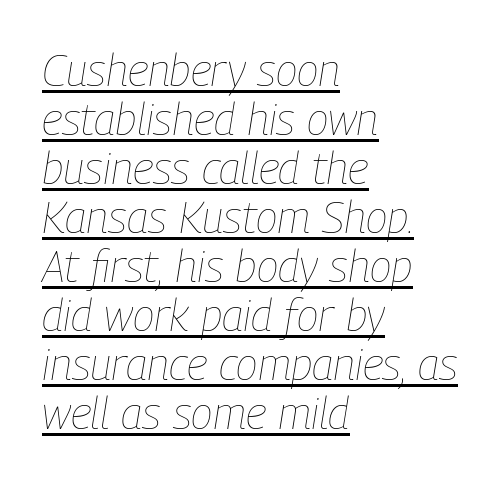
Q: Is the text bold? A: No.
Q: Is the text italic (slanted)? A: Yes, it leans right by about 9 degrees.
Q: Is the text underlined? A: Yes.
Q: How is the paragraph aligned? A: Left-aligned.
Q: Is the spacing between letters normal or unusually wide? A: Normal.
Q: Is the spacing between lines tight, normal or loose? A: Tight.
Q: Width (condensed, normal, or wide)? A: Condensed.
Q: Stroke contrast? A: Low.
Q: x-height? A: Medium.
Q: Monospaced? A: No.
